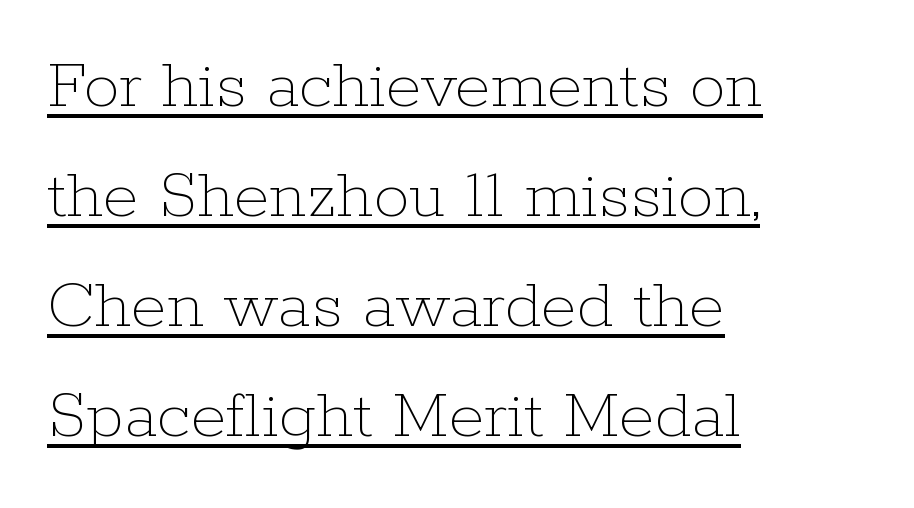
{"italic": "no", "bold": "no", "weight": "thin", "width": "normal", "stroke_contrast": "low", "x_height": "medium", "monospaced": "no", "underline": "yes", "align": "left", "line_spacing": "normal", "line_spacing_ratio": 1.53, "letter_spacing": "normal", "letter_spacing_em": 0.0, "glyph_px": 72}
